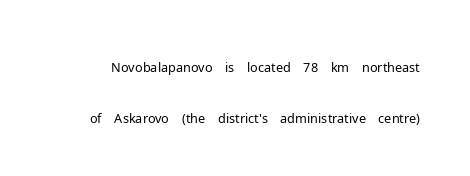
A roman cut, with each character standing at attention. The letters look calm and open, with moderate or lighter stems. Compared with typical paragraphs, the rows here are farther apart. Inter-character spacing is left at the font's built-in metrics. The baseline area is clear.
